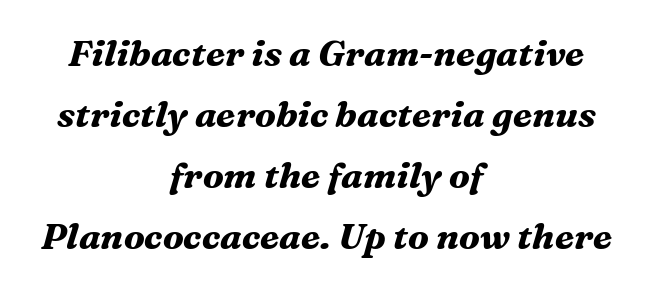
The image shows 36 px bold serif type, italic (leaning right); set centered, normal line spacing (1.69x), normal letter spacing, not underlined; medium stroke contrast and a medium x-height.
